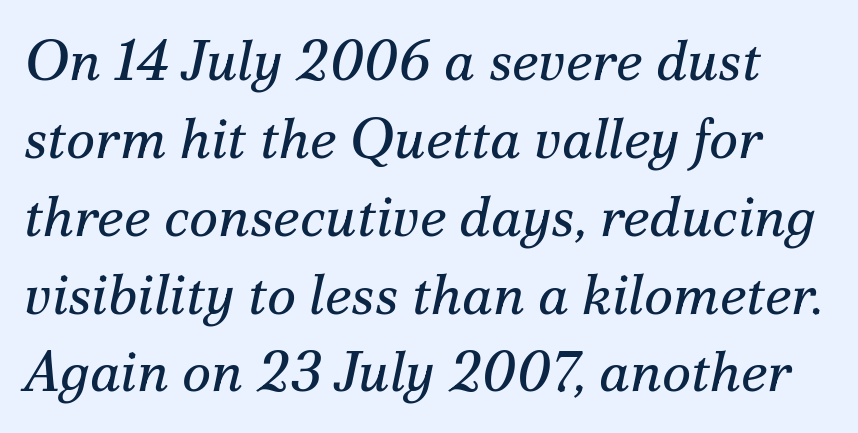
Q: Is the text bold? A: No.
Q: Is the text italic (slanted)? A: Yes, it leans right by about 12 degrees.
Q: Is the typeface a serif or a sans-serif typeface? A: Serif.
Q: Is the text underlined? A: No.
Q: Is the spacing between letters normal or unusually wide? A: Normal.
Q: Is the spacing between lines tight, normal or loose? A: Normal.
Q: Width (condensed, normal, or wide)? A: Normal.
Q: Stroke contrast? A: Medium.
Q: x-height? A: Small.
Q: Monospaced? A: No.
